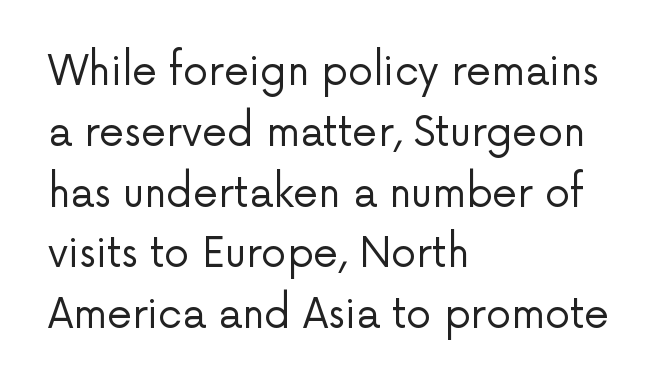
{"serif": "no", "italic": "no", "bold": "no", "weight": "regular", "width": "normal", "stroke_contrast": "low", "x_height": "medium", "monospaced": "no", "underline": "no", "align": "left", "line_spacing": "normal", "line_spacing_ratio": 1.52, "letter_spacing": "normal", "letter_spacing_em": 0.0, "glyph_px": 40}
